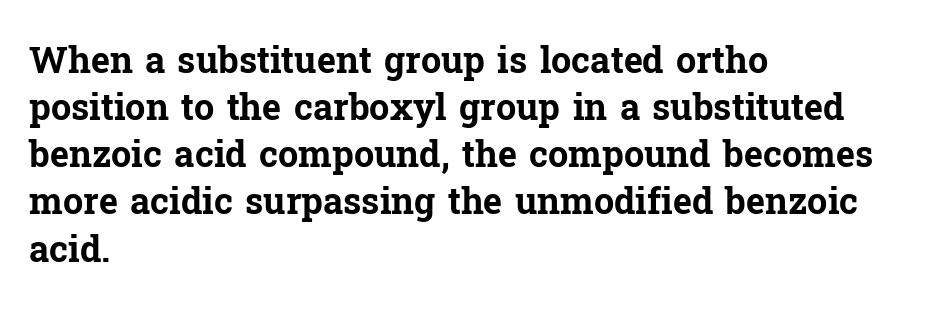
A student would call this left alignment; a typographer would say flush left, rag right. Standard letterfit; no display-style spreading of the glyphs. Upright lettering throughout. Vertical spacing — default. I'd call this a serif setting — the letters wear small feet. Students, this is bold: see how much ink each stroke carries.
